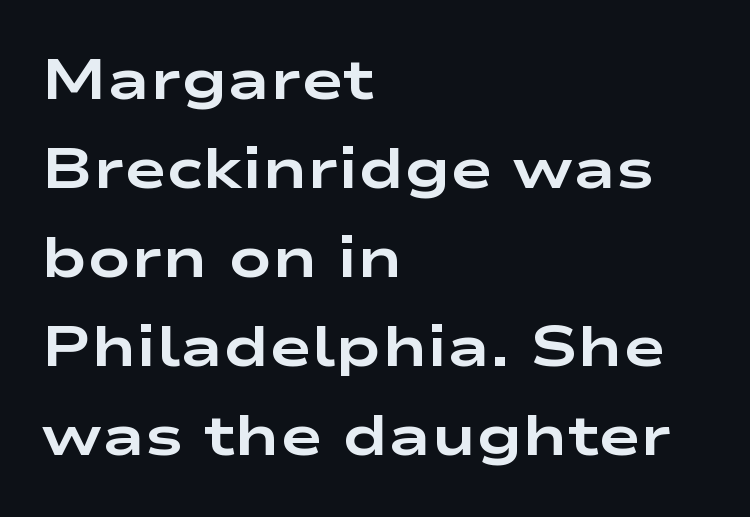
The image shows 57 px bold, wide sans-serif type, upright; set left-aligned, normal line spacing (1.56x), normal letter spacing, not underlined; low stroke contrast and a medium x-height.
